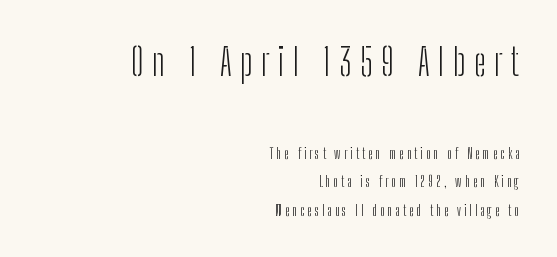
Q: Is the text bold? A: No.
Q: Is the text italic (slanted)? A: No, it is upright.
Q: Is the typeface a serif or a sans-serif typeface? A: Sans-serif.
Q: Is the text underlined? A: No.
Q: How is the paragraph aligned? A: Right-aligned.
Q: Is the spacing between letters normal or unusually wide? A: Unusually wide.
Q: Is the spacing between lines tight, normal or loose? A: Loose.
Q: Which block of text is set in a larger size, the first (top) or the second (bottom)? A: The first (top) one.
Q: Width (condensed, normal, or wide)? A: Condensed.
Q: Stroke contrast? A: Low.
Q: x-height? A: Medium.
Q: Monospaced? A: No.
